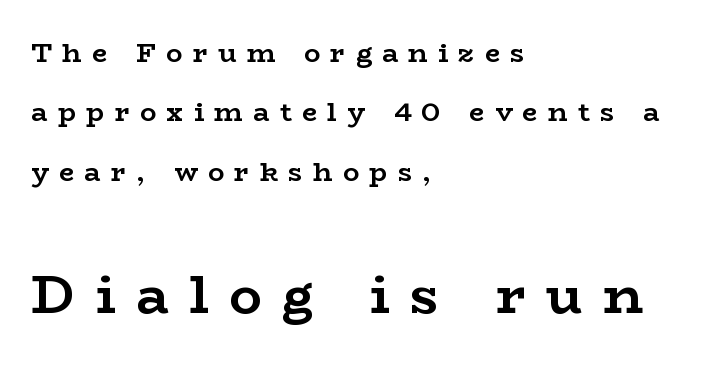
The image shows 54 px semibold, wide serif type, upright; set left-aligned, loose line spacing (2.2x), unusually wide letter spacing (+0.38 em), not underlined; the second (bottom) block is 2.0x larger; low stroke contrast and a medium x-height.
